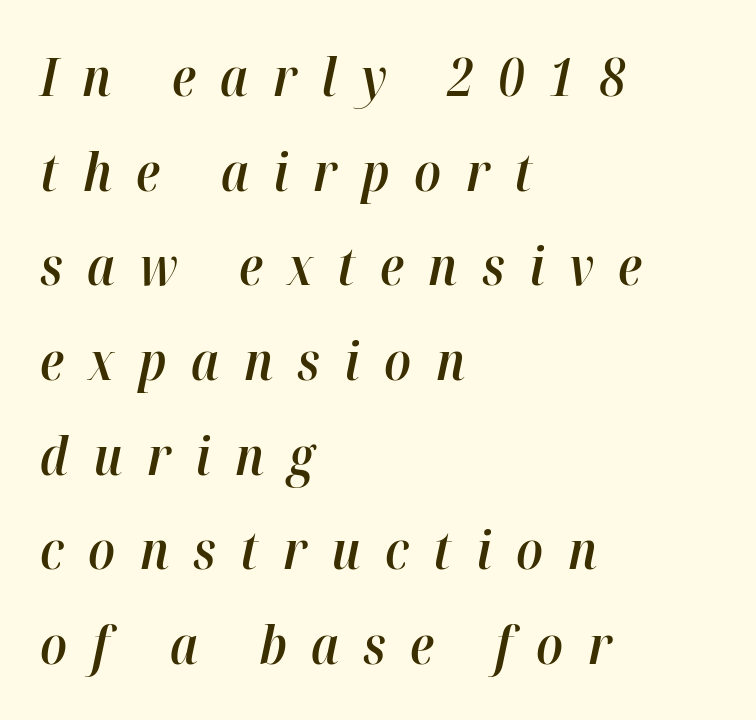
Q: Is the text bold? A: Semi-bold.
Q: Is the text italic (slanted)? A: Yes, it leans right by about 12 degrees.
Q: Is the text underlined? A: No.
Q: How is the paragraph aligned? A: Left-aligned.
Q: Is the spacing between letters normal or unusually wide? A: Unusually wide.
Q: Width (condensed, normal, or wide)? A: Normal.
Q: Stroke contrast? A: High.
Q: x-height? A: Medium.
Q: Monospaced? A: No.
